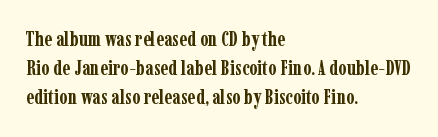
Q: Is the text bold? A: Yes.
Q: Is the text italic (slanted)? A: No, it is upright.
Q: Is the text underlined? A: No.
Q: How is the paragraph aligned? A: Left-aligned.
Q: Is the spacing between letters normal or unusually wide? A: Normal.
Q: Is the spacing between lines tight, normal or loose? A: Normal.
